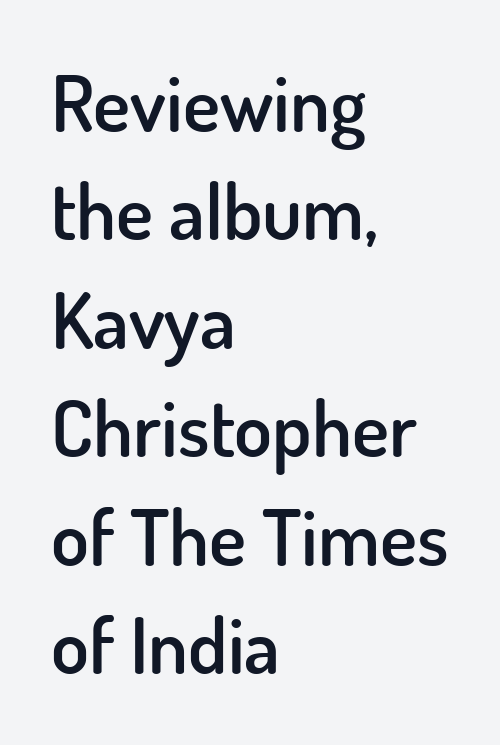
Students, observe: this is what conventionally led text looks like. A roman cut, with each character standing at attention. Descenders are the only things crossing below the line. Proportional: the letters do not fall into vertical columns. Check where the strokes stop: nothing finishes them off — pure sans.
